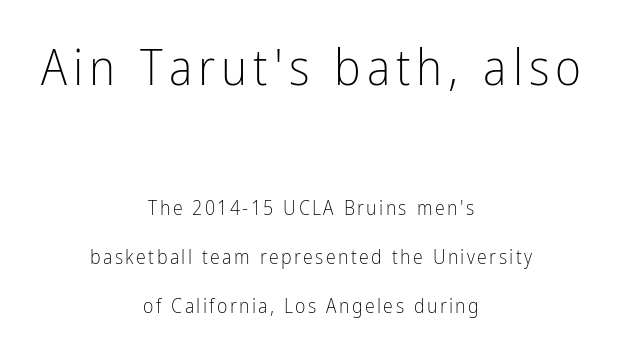
Q: Is the text bold? A: No.
Q: Is the text italic (slanted)? A: No, it is upright.
Q: Is the typeface a serif or a sans-serif typeface? A: Sans-serif.
Q: Is the text underlined? A: No.
Q: How is the paragraph aligned? A: Centered.
Q: Is the spacing between lines tight, normal or loose? A: Loose.
Q: Which block of text is set in a larger size, the first (top) or the second (bottom)? A: The first (top) one.
Q: Width (condensed, normal, or wide)? A: Condensed.
Q: Stroke contrast? A: Low.
Q: x-height? A: Medium.
Q: Monospaced? A: No.
